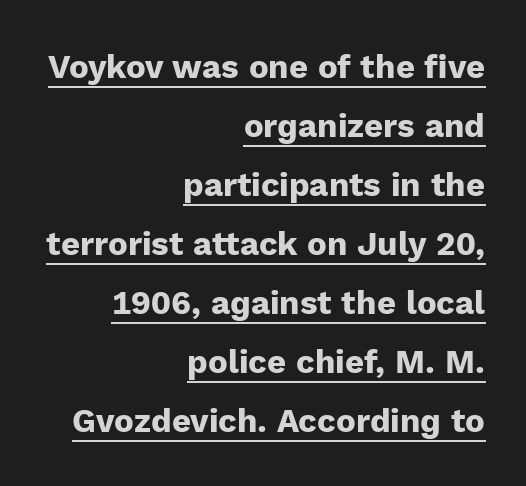
Q: Is the text bold? A: Yes.
Q: Is the text italic (slanted)? A: No, it is upright.
Q: Is the typeface a serif or a sans-serif typeface? A: Sans-serif.
Q: Is the text underlined? A: Yes.
Q: How is the paragraph aligned? A: Right-aligned.
Q: Is the spacing between letters normal or unusually wide? A: Normal.
Q: Width (condensed, normal, or wide)? A: Normal.
Q: Stroke contrast? A: Low.
Q: x-height? A: Medium.
Q: Monospaced? A: No.
